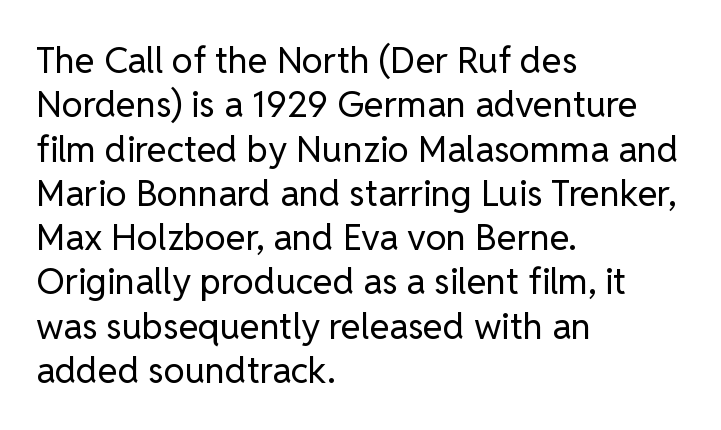
{"serif": "no", "italic": "no", "bold": "no", "weight": "regular", "width": "normal", "stroke_contrast": "low", "x_height": "medium", "monospaced": "no", "underline": "no", "align": "left", "line_spacing_ratio": 1.23, "letter_spacing": "normal", "letter_spacing_em": 0.0, "glyph_px": 36}
